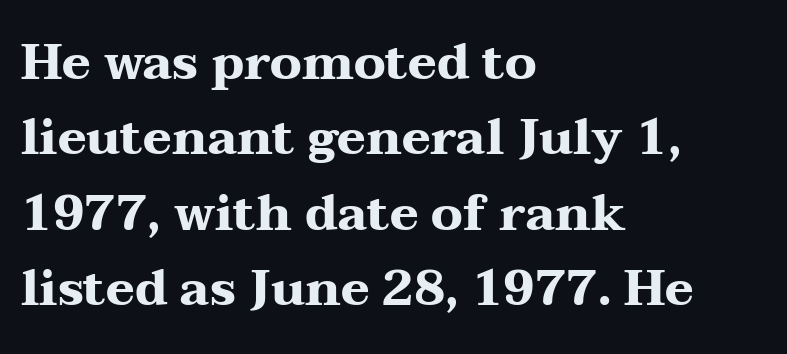
{"serif": "yes", "italic": "no", "bold": "yes", "weight": "heavy", "width": "wide", "stroke_contrast": "medium", "x_height": "medium", "monospaced": "no", "underline": "no", "align": "left", "line_spacing": "normal", "line_spacing_ratio": 1.54, "letter_spacing": "normal", "letter_spacing_em": 0.0, "glyph_px": 49}
